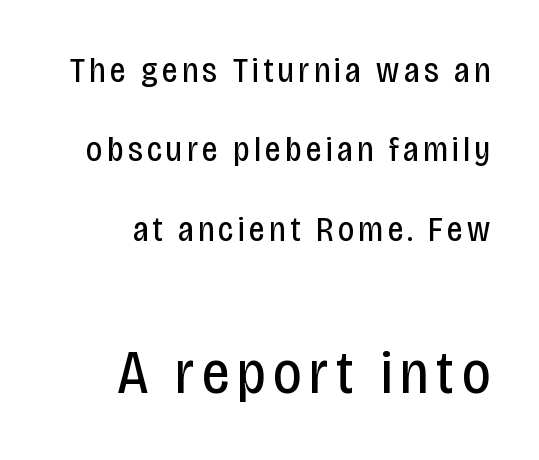
Q: Is the text bold? A: No.
Q: Is the text italic (slanted)? A: No, it is upright.
Q: Is the typeface a serif or a sans-serif typeface? A: Sans-serif.
Q: Is the text underlined? A: No.
Q: How is the paragraph aligned? A: Right-aligned.
Q: Is the spacing between lines tight, normal or loose? A: Loose.
Q: Which block of text is set in a larger size, the first (top) or the second (bottom)? A: The second (bottom) one.
Q: Width (condensed, normal, or wide)? A: Condensed.
Q: Stroke contrast? A: Low.
Q: x-height? A: Large.
Q: Monospaced? A: No.
